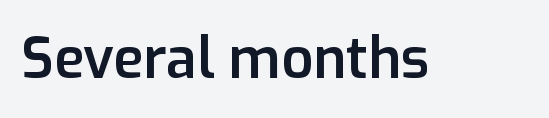
You can tell from the bare stems that sans-serif type was used. Caption: standard tracking, unaltered. Is this a fixed-width face? No — the glyphs have proportional, varying widths. Strokes here are thickened, but only to semibold level.
